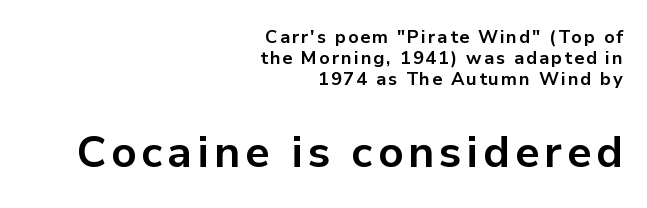
The image shows 44 px bold sans-serif type, upright; set right-aligned, line spacing 1.17x, not underlined; the second (bottom) block is 2.44x larger; low stroke contrast and a medium x-height.
